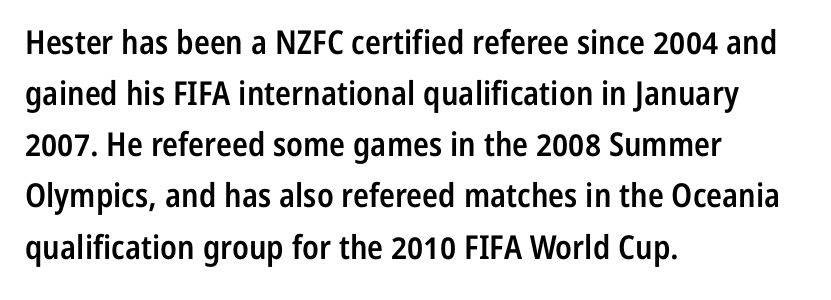
The image shows 33 px semibold, condensed sans-serif type, upright; set left-aligned, normal line spacing (1.55x), normal letter spacing, not underlined; low stroke contrast and a medium x-height.
